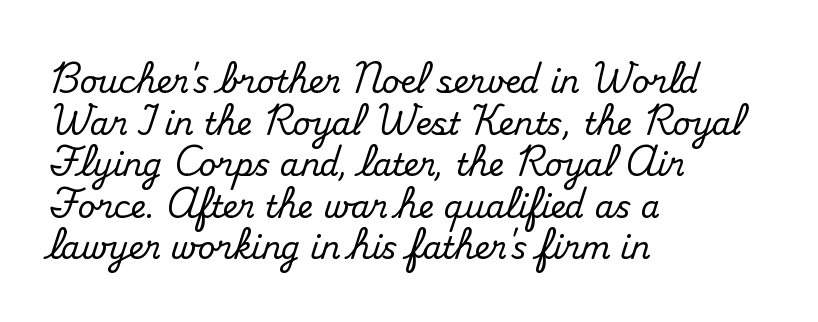
Q: Is the text italic (slanted)? A: Yes.
Q: Is the typeface a serif or a sans-serif typeface? A: Serif.
Q: Is the text underlined? A: No.
Q: How is the paragraph aligned? A: Left-aligned.
Q: Is the spacing between letters normal or unusually wide? A: Normal.
Q: Is the spacing between lines tight, normal or loose? A: Normal.
Q: Width (condensed, normal, or wide)? A: Normal.
Q: Stroke contrast? A: Medium.
Q: x-height? A: Small.
Q: Monospaced? A: No.
